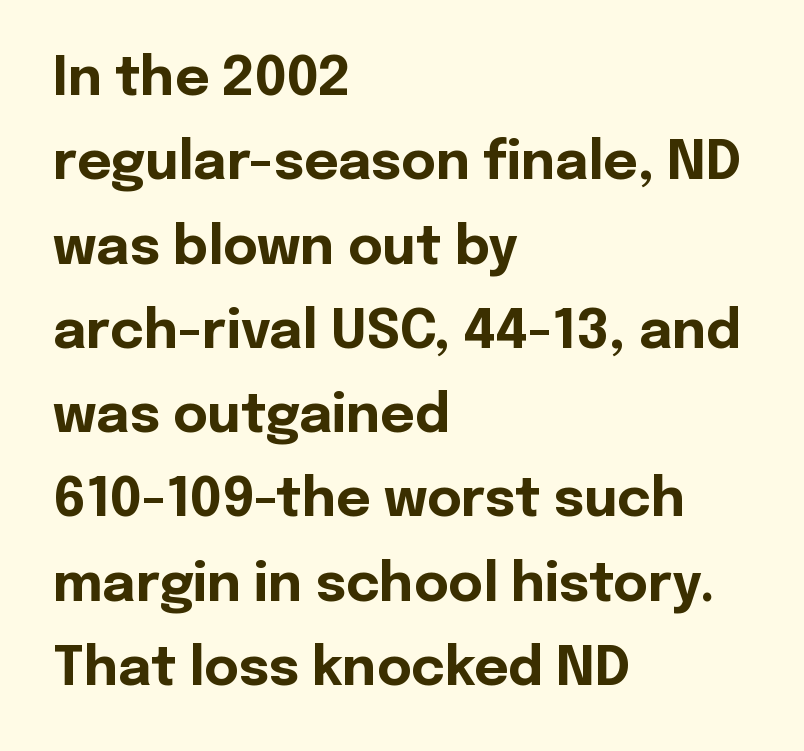
Q: Is the text bold? A: Yes.
Q: Is the text italic (slanted)? A: No, it is upright.
Q: Is the typeface a serif or a sans-serif typeface? A: Sans-serif.
Q: Is the text underlined? A: No.
Q: How is the paragraph aligned? A: Left-aligned.
Q: Is the spacing between letters normal or unusually wide? A: Normal.
Q: Is the spacing between lines tight, normal or loose? A: Normal.
Q: Width (condensed, normal, or wide)? A: Normal.
Q: x-height? A: Medium.
Q: Monospaced? A: No.
